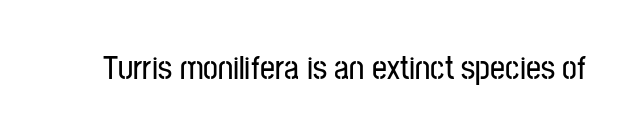
The image shows 33 px condensed sans-serif type, upright; set normal letter spacing, not underlined; low stroke contrast and a medium x-height.
